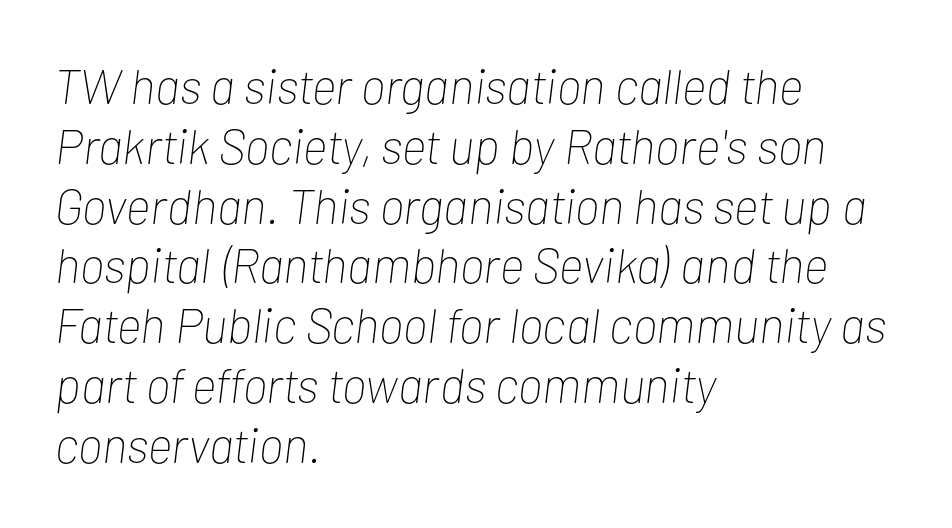
Q: Is the text bold? A: No.
Q: Is the text italic (slanted)? A: Yes, it leans right by about 7 degrees.
Q: Is the text underlined? A: No.
Q: How is the paragraph aligned? A: Left-aligned.
Q: Is the spacing between letters normal or unusually wide? A: Normal.
Q: Width (condensed, normal, or wide)? A: Condensed.
Q: Stroke contrast? A: Low.
Q: x-height? A: Medium.
Q: Monospaced? A: No.
